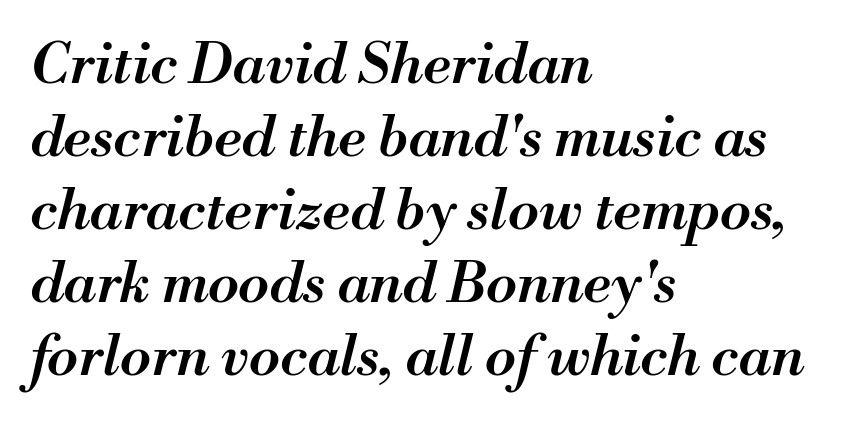
Look at the tracking — it's just the regular setting, nothing added. The foot of each line stays bare and open. How would I describe the line gaps? Plain and ordinary. The letters advance in unequal steps, a hallmark of proportional type. The face used here has a pronounced slope to its letters.
